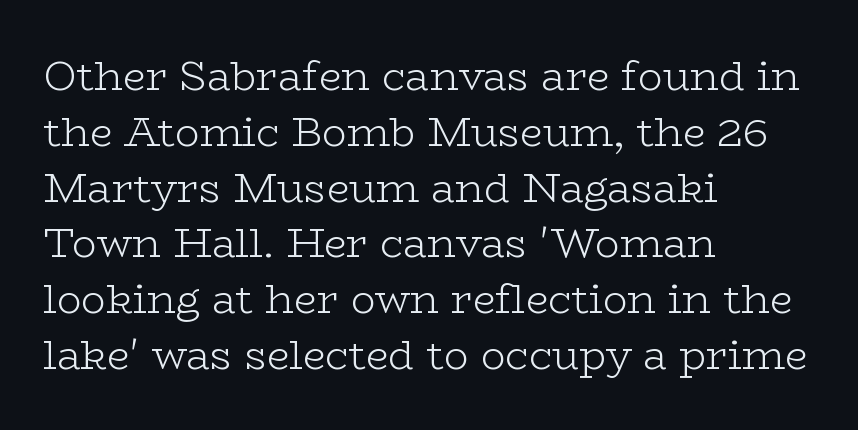
Caption: standard tracking, unaltered. Any mark beneath the type? The region is blank. Do the letters lean? They stand straight. Reading down the column, the eye jumps a familiar distance to each next line. The face used here is proportionally spaced, like ordinary book or web type. Note: serifs present on the glyphs.
